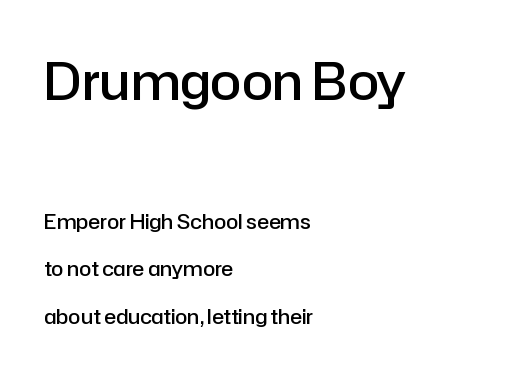
Q: Is the text bold? A: Semi-bold.
Q: Is the text italic (slanted)? A: No, it is upright.
Q: Is the typeface a serif or a sans-serif typeface? A: Sans-serif.
Q: Is the text underlined? A: No.
Q: How is the paragraph aligned? A: Left-aligned.
Q: Is the spacing between letters normal or unusually wide? A: Normal.
Q: Is the spacing between lines tight, normal or loose? A: Loose.
Q: Which block of text is set in a larger size, the first (top) or the second (bottom)? A: The first (top) one.
Q: Width (condensed, normal, or wide)? A: Normal.
Q: Stroke contrast? A: Low.
Q: x-height? A: Medium.
Q: Monospaced? A: No.
